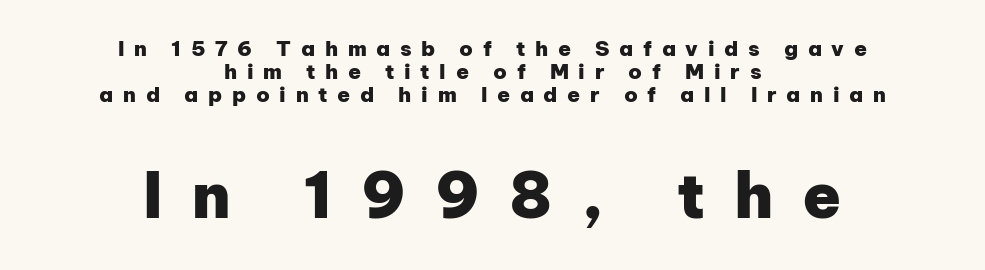
The image shows 63 px heavy sans-serif type, upright; set centered, tight line spacing (1.1x), unusually wide letter spacing (+0.46 em), not underlined; the second (bottom) block is 3.0x larger; low stroke contrast and a medium x-height.
